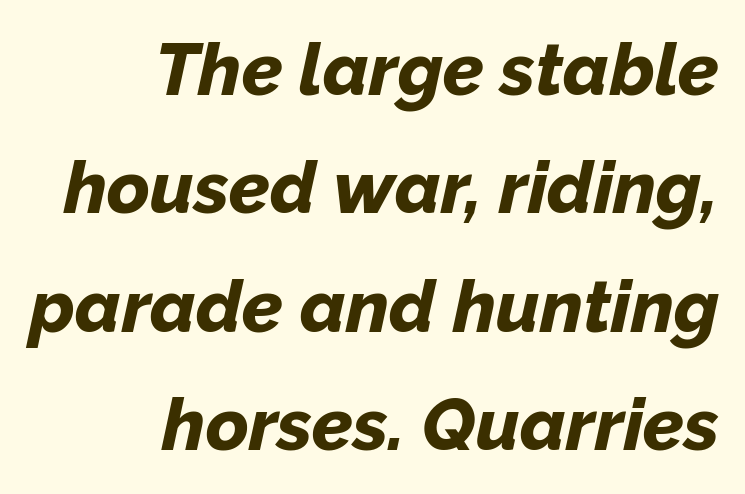
{"italic": "yes", "lean": "right", "slant_degrees": 12, "bold": "yes", "weight": "bold", "width": "normal", "stroke_contrast": "low", "x_height": "medium", "monospaced": "no", "underline": "no", "align": "right", "line_spacing": "normal", "line_spacing_ratio": 1.62, "letter_spacing": "normal", "letter_spacing_em": 0.0, "glyph_px": 73}
